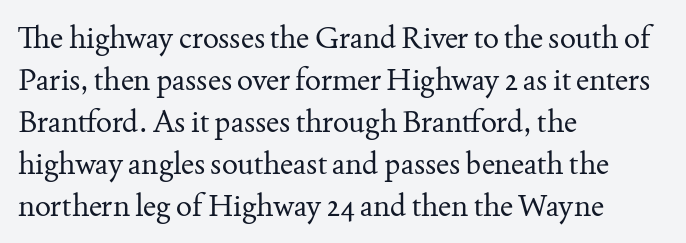
Q: Is the text bold? A: No.
Q: Is the text italic (slanted)? A: No, it is upright.
Q: Is the typeface a serif or a sans-serif typeface? A: Serif.
Q: Is the text underlined? A: No.
Q: How is the paragraph aligned? A: Left-aligned.
Q: Is the spacing between letters normal or unusually wide? A: Normal.
Q: Is the spacing between lines tight, normal or loose? A: Normal.
Q: Width (condensed, normal, or wide)? A: Normal.
Q: Stroke contrast? A: Medium.
Q: x-height? A: Small.
Q: Monospaced? A: No.
